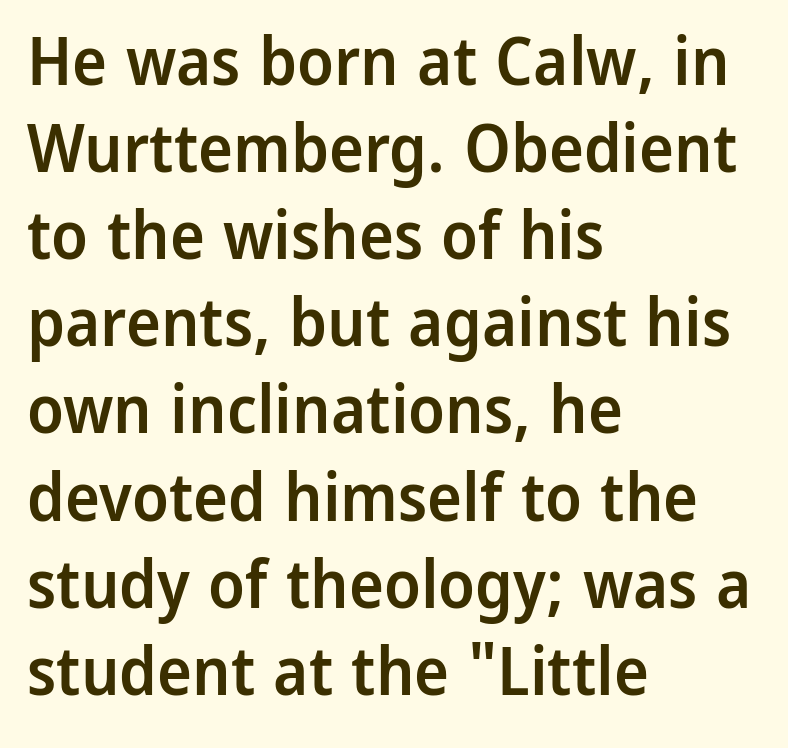
Rows of type keep a routine distance in the vertical direction. Words float on clear page, feet unadorned. All the whitespace from short lines collects on the right. The font family rendered here belongs to the sans-serif group. The gaps between neighbouring characters are ordinary and unremarkable. Look at the stroke-to-counter ratio: somewhat heavy, a semibold.
